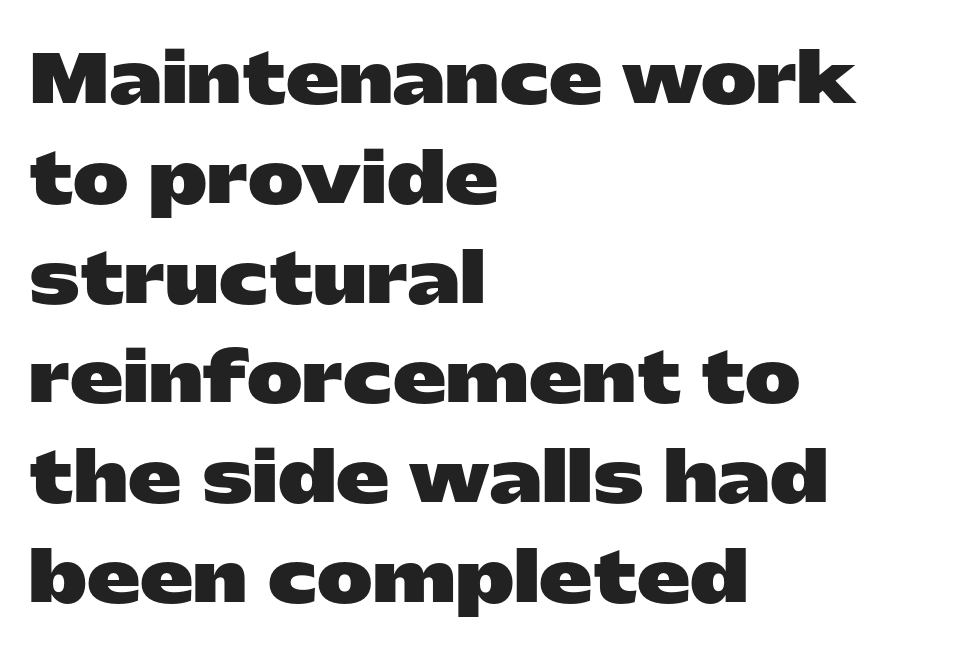
{"serif": "no", "italic": "no", "bold": "yes", "weight": "heavy", "width": "wide", "stroke_contrast": "low", "x_height": "medium", "monospaced": "no", "underline": "no", "align": "left", "line_spacing": "normal", "line_spacing_ratio": 1.49, "letter_spacing": "normal", "letter_spacing_em": 0.0, "glyph_px": 67}
